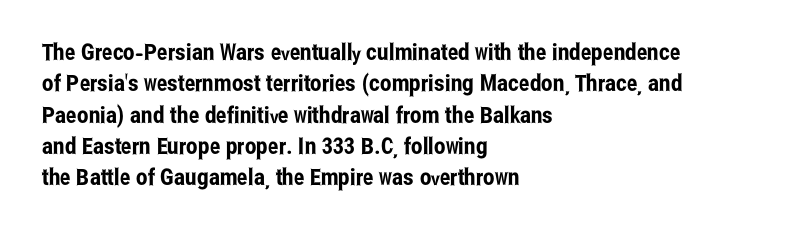
The image shows 23 px text type, upright; set left-aligned, normal line spacing (1.36x), normal letter spacing, not underlined.
